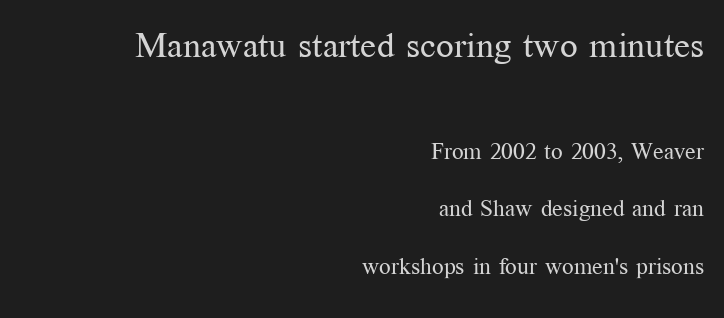
{"serif": "yes", "italic": "no", "bold": "no", "weight": "regular", "width": "normal", "stroke_contrast": "medium", "x_height": "medium", "monospaced": "no", "underline": "no", "align": "right", "line_spacing": "loose", "line_spacing_ratio": 2.49, "letter_spacing": "normal", "letter_spacing_em": 0.0, "larger_block": "first", "size_ratio": 1.52, "glyph_px": 35}
